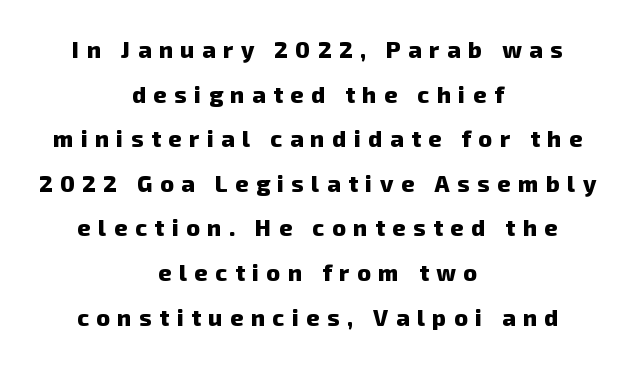
The image shows 23 px bold type; set centered, loose line spacing (1.94x), unusually wide letter spacing (+0.33 em), not underlined.
